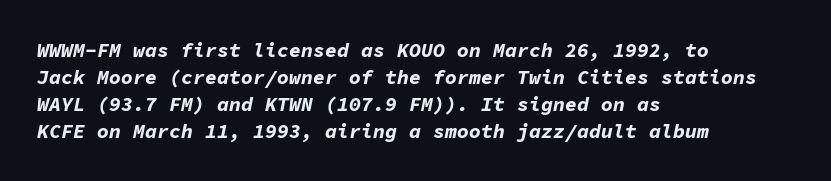
Observe the ordinary spacing: letters are neighbours, not strangers. The typesetting leans heavy: a genuine bold. Every row of glyphs begins at an identical x-position on the left. Quick note: interline space is typical. Descenders are the only things crossing below the line.
